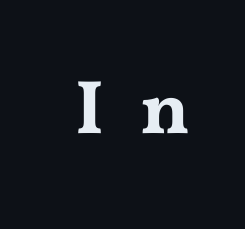
Q: Is the text italic (slanted)? A: No, it is upright.
Q: Is the typeface a serif or a sans-serif typeface? A: Serif.
Q: Is the text underlined? A: No.
Q: Is the spacing between letters normal or unusually wide? A: Unusually wide.
Q: Width (condensed, normal, or wide)? A: Wide.
Q: Stroke contrast? A: Medium.
Q: x-height? A: Medium.
Q: Monospaced? A: No.
